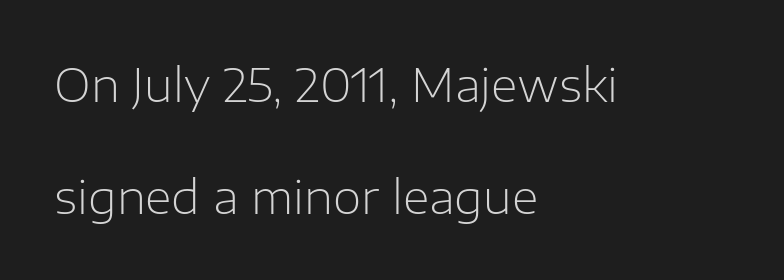
The weight tops out at a normal text grade. Do the characters align in a grid? No, the font is proportional. Horizontal bands of white between lines are thick stripes. How are the letters spaced? Ordinarily, with no added tracking.
